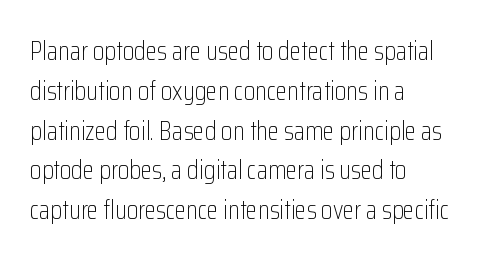
The image shows 26 px text type, upright; set left-aligned, normal line spacing (1.53x), normal letter spacing, not underlined.
